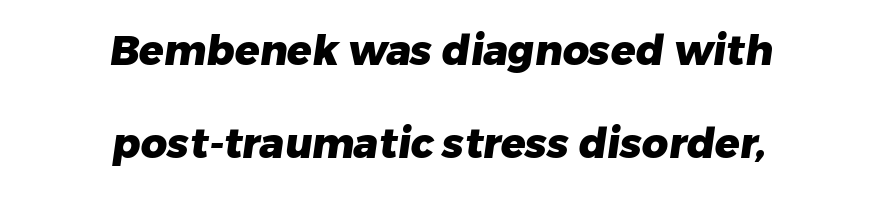
The image shows 41 px heavy sans-serif type; set centered, loose line spacing (2.27x), normal letter spacing, not underlined; low stroke contrast and a medium x-height.
